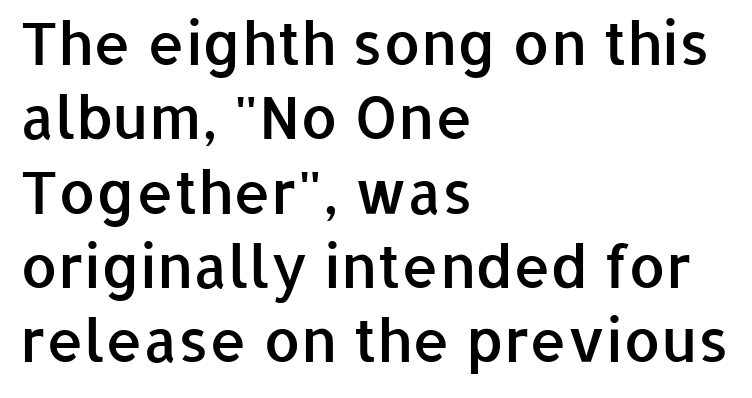
Q: Is the text bold? A: Semi-bold.
Q: Is the text italic (slanted)? A: No, it is upright.
Q: Is the typeface a serif or a sans-serif typeface? A: Sans-serif.
Q: Is the text underlined? A: No.
Q: How is the paragraph aligned? A: Left-aligned.
Q: Is the spacing between letters normal or unusually wide? A: Normal.
Q: Is the spacing between lines tight, normal or loose? A: Normal.
Q: Width (condensed, normal, or wide)? A: Normal.
Q: Stroke contrast? A: Low.
Q: x-height? A: Medium.
Q: Monospaced? A: No.
